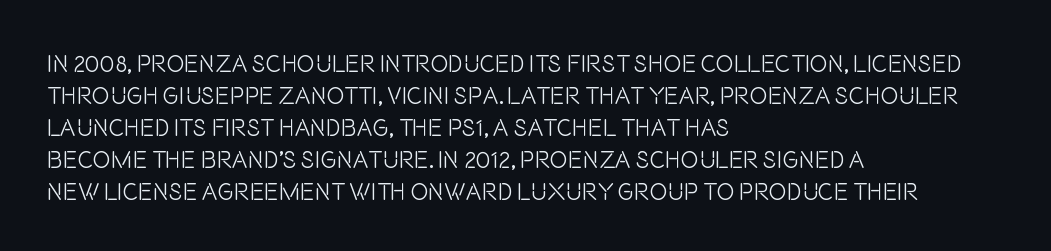
A bare baseline throughout the passage. Does the lettering tilt? It doesn't — this is upright. Leftover space on each line is placed entirely after the last word. Regarding leading, the lines here are spaced in the standard way. Inter-character spacing is left at the font's built-in metrics. Compared with a typical body face, this is equally light or lighter still.
